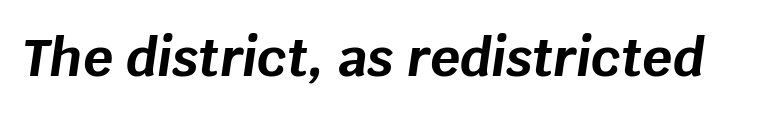
The image shows 52 px bold type, italic (leaning right); set normal letter spacing, not underlined; low stroke contrast and a large x-height.
